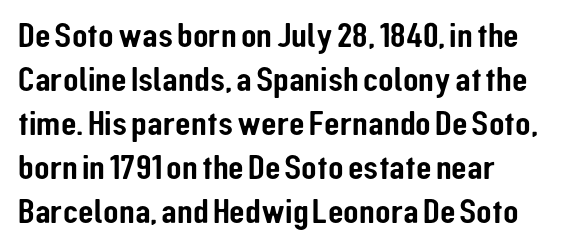
The image shows 36 px condensed sans-serif type, upright; set left-aligned, line spacing 1.22x, normal letter spacing, not underlined; low stroke contrast and a medium x-height.
